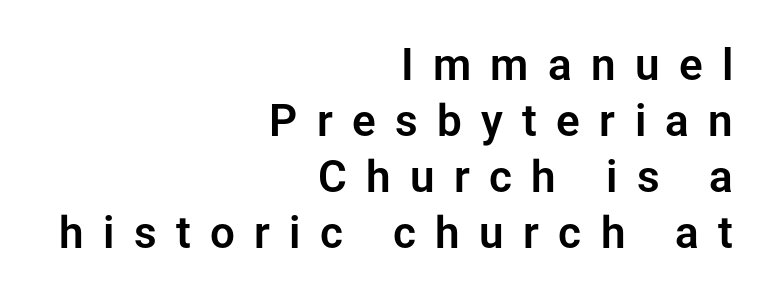
The image shows 44 px sans-serif type, upright; set right-aligned, normal line spacing (1.27x), unusually wide letter spacing (+0.44 em), not underlined; low stroke contrast and a medium x-height.
